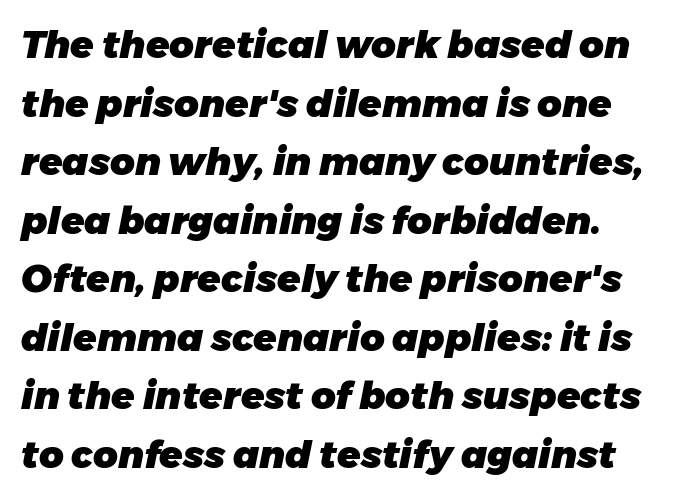
There is no visible air inserted between adjacent glyphs. This sample uses an oblique cut, with every glyph tilted off the vertical. Each glyph is drawn with heavy, bold strokes. Check the space under the baseline: it is left empty.
